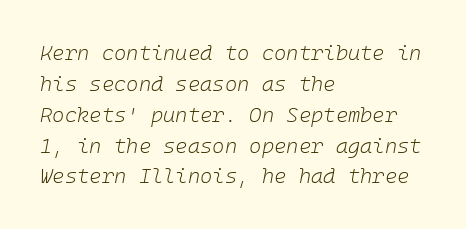
Q: Is the text bold? A: No.
Q: Is the text italic (slanted)? A: Yes, it leans right by about 10 degrees.
Q: Is the text underlined? A: No.
Q: How is the paragraph aligned? A: Left-aligned.
Q: Is the spacing between letters normal or unusually wide? A: Normal.
Q: Is the spacing between lines tight, normal or loose? A: Normal.
